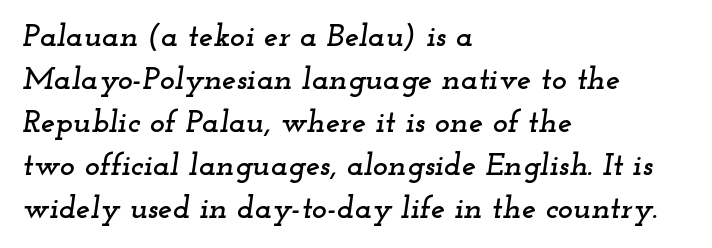
Q: Is the text italic (slanted)? A: Yes, it leans right by about 12 degrees.
Q: Is the typeface a serif or a sans-serif typeface? A: Serif.
Q: Is the text underlined? A: No.
Q: How is the paragraph aligned? A: Left-aligned.
Q: Is the spacing between letters normal or unusually wide? A: Normal.
Q: Is the spacing between lines tight, normal or loose? A: Normal.
Q: Width (condensed, normal, or wide)? A: Wide.
Q: Stroke contrast? A: Low.
Q: x-height? A: Small.
Q: Monospaced? A: No.
